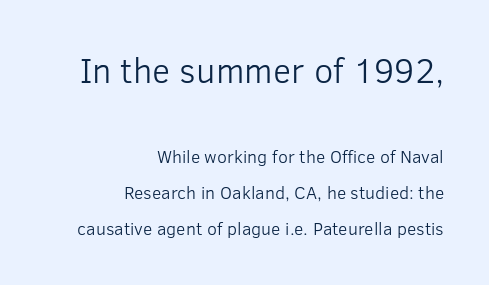
The image shows 35 px light sans-serif type, upright; set right-aligned, loose line spacing (2.0x), normal letter spacing, not underlined; the first (top) block is 1.94x larger; low stroke contrast and a medium x-height.
